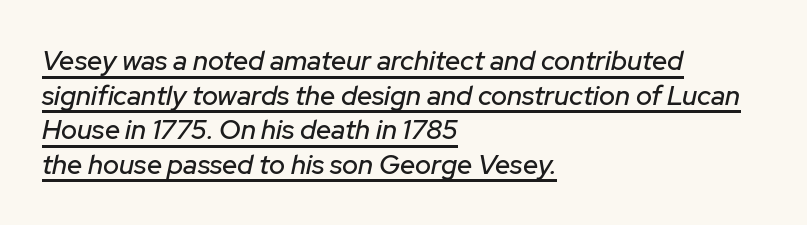
Q: Is the text italic (slanted)? A: Yes, it leans right by about 12 degrees.
Q: Is the text underlined? A: Yes.
Q: How is the paragraph aligned? A: Left-aligned.
Q: Is the spacing between letters normal or unusually wide? A: Normal.
Q: Is the spacing between lines tight, normal or loose? A: Normal.
